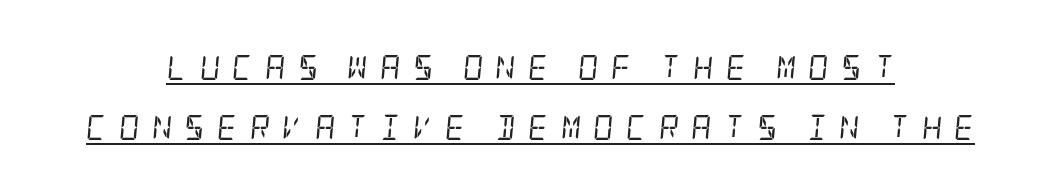
This is underlined copy, the kind a proofreader might mark for attention. The characters are drawn with everyday or finer stroke widths. Every row of glyphs is offset so its center matches the block's center. A great deal of white space separates one row of letters from the next. Does the lettering tilt? It does — this is italic. The letterforms stand isolated, each surrounded by extra space.
